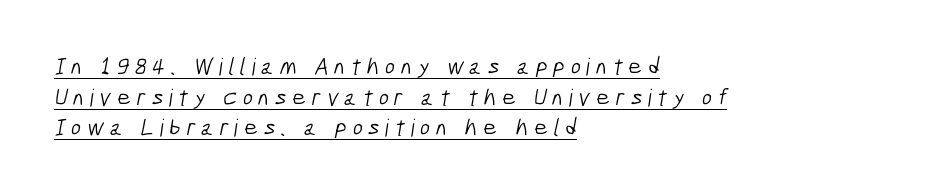
Vertical spacing — default. A student would call this left alignment; a typographer would say flush left, rag right. Display-style spreading of the glyphs; the letterfit is very open. On a weight scale, this lands at 450 or below.
